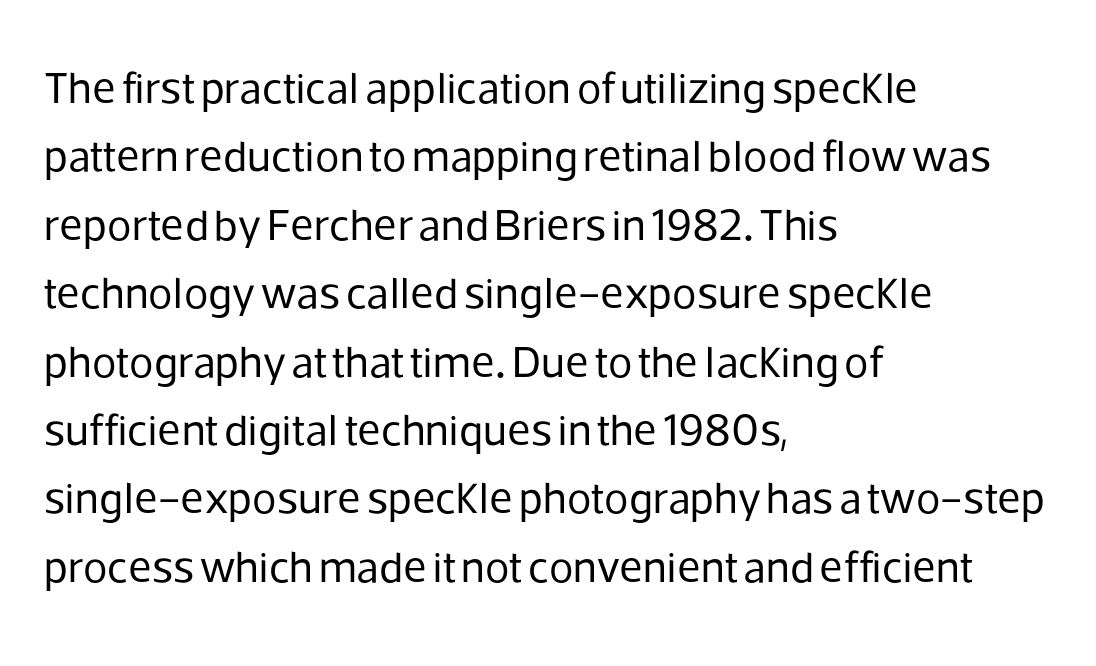
The image shows 45 px regular-weight sans-serif type, upright; set left-aligned, normal line spacing (1.52x), normal letter spacing, not underlined; low stroke contrast and a medium x-height.
